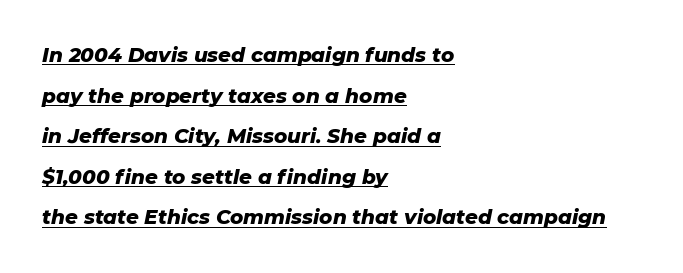
This is oblique type, the kind used for emphasis or titles. The paragraph shown leans on its left margin. In terms of weight, the rendering is a true, heavy bold. Does a line run under the words? Yes, clearly. Leading: increased. The gaps between neighbouring characters are ordinary and unremarkable.
